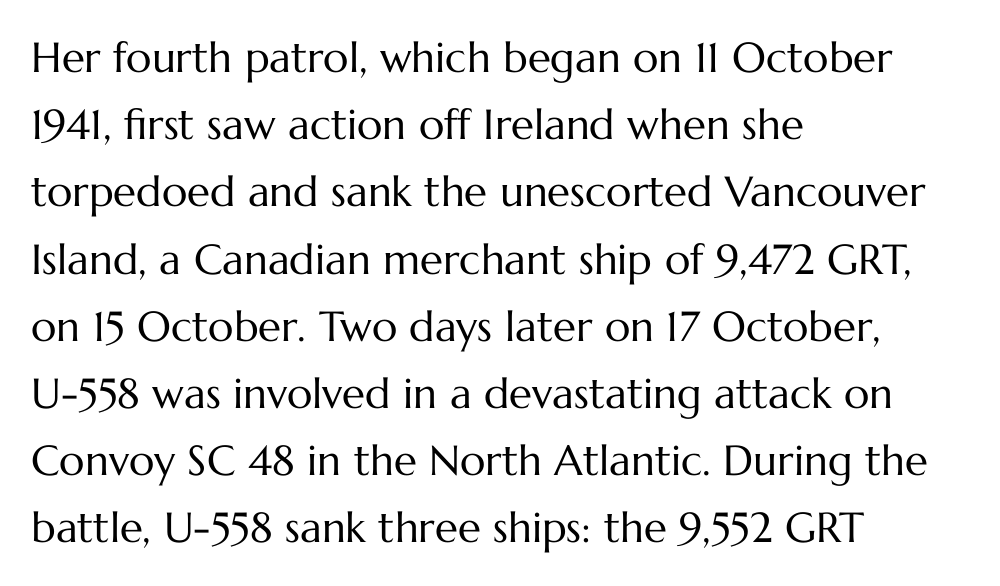
Varying glyph widths throughout — classic text-font behaviour. The passage shown is not underscored anywhere. These lines stack with their left ends in a neat column. Nobody touched the tracking dial on this one. A roman cut, with each character standing at attention. Unbolded letterforms with no extra heft.
